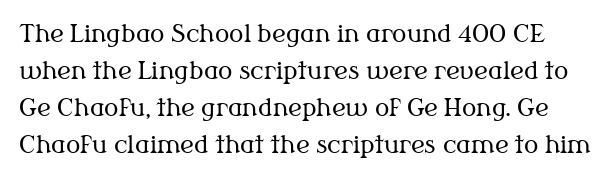
{"italic": "no", "bold": "no", "underline": "no", "line_spacing": "normal", "line_spacing_ratio": 1.54, "letter_spacing": "normal", "letter_spacing_em": 0.0, "glyph_px": 24}
